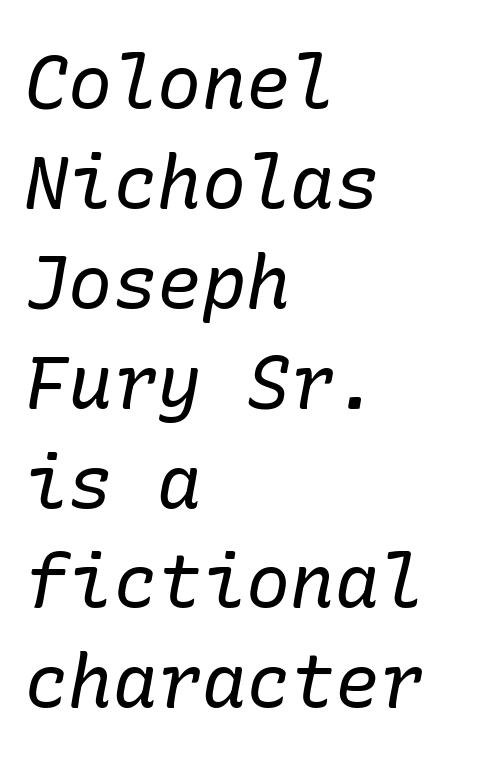
Q: Is the text bold? A: No.
Q: Is the text italic (slanted)? A: Yes, it leans right by about 10 degrees.
Q: Is the typeface a serif or a sans-serif typeface? A: Sans-serif.
Q: Is the text underlined? A: No.
Q: How is the paragraph aligned? A: Left-aligned.
Q: Is the spacing between letters normal or unusually wide? A: Normal.
Q: Is the spacing between lines tight, normal or loose? A: Normal.
Q: Width (condensed, normal, or wide)? A: Normal.
Q: Stroke contrast? A: Low.
Q: x-height? A: Medium.
